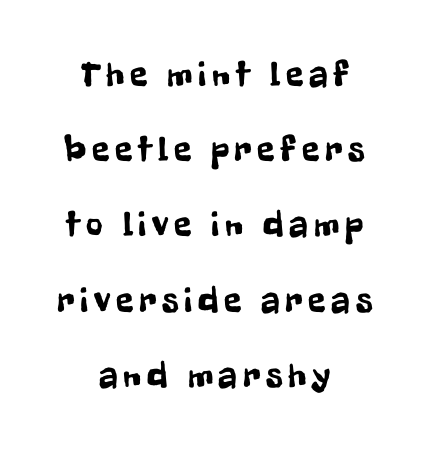
The image shows 36 px condensed sans-serif type, upright; set centered, loose line spacing (2.09x), not underlined; low stroke contrast and a medium x-height.
